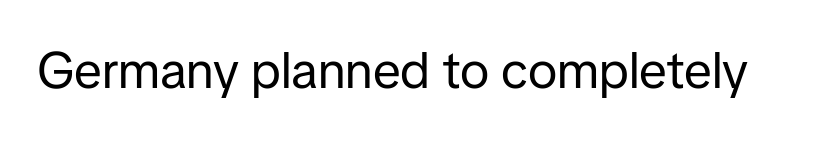
The image shows 51 px regular-weight sans-serif type, upright; set normal letter spacing, not underlined; low stroke contrast and a medium x-height.
